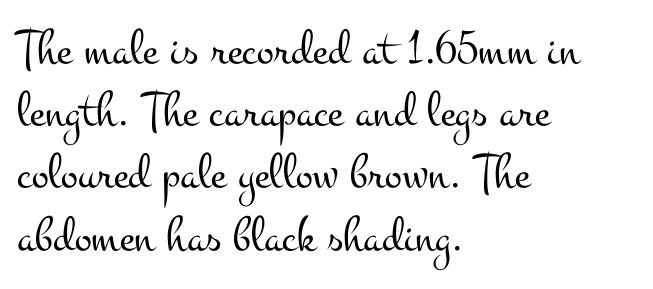
Vertical stems look standard width or narrower in stroke. Think of a printed novel: that variable character pitch is what you see here. You can tell from the footed stems that serif type was used. Which margin do the lines hug? The left one — the right edge is uneven. Glance below the letters and you will spot only blank space. This rendering leaves character spacing at its baseline value.
